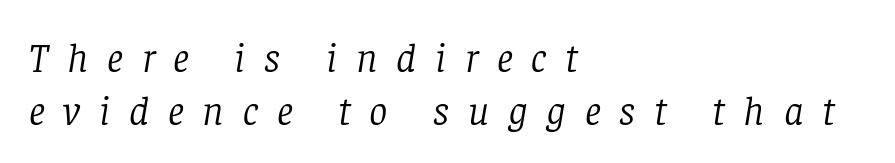
{"serif": "yes", "italic": "yes", "lean": "right", "slant_degrees": 8, "bold": "no", "weight": "light", "width": "normal", "stroke_contrast": "low", "x_height": "large", "monospaced": "no", "underline": "no", "align": "left", "line_spacing": "normal", "line_spacing_ratio": 1.29, "letter_spacing": "wide", "letter_spacing_em": 0.46, "glyph_px": 41}
